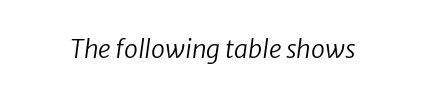
Q: Is the text bold? A: No.
Q: Is the text underlined? A: No.
Q: Is the spacing between letters normal or unusually wide? A: Normal.
